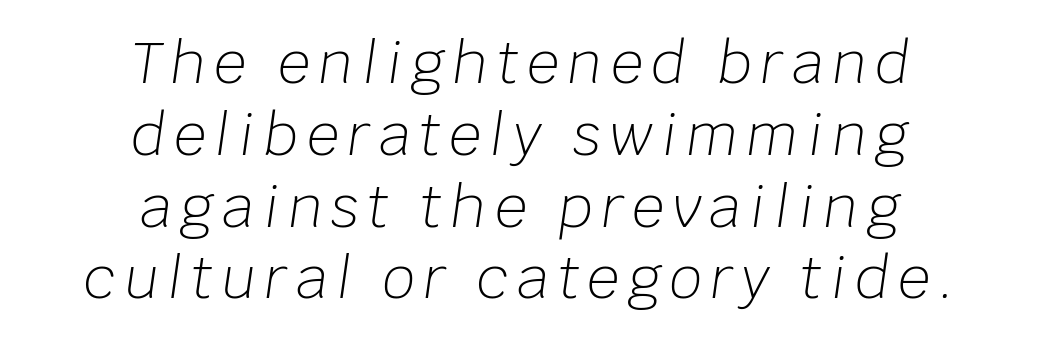
Q: Is the text bold? A: No.
Q: Is the text italic (slanted)? A: Yes, it leans right by about 8 degrees.
Q: Is the text underlined? A: No.
Q: How is the paragraph aligned? A: Centered.
Q: Is the spacing between lines tight, normal or loose? A: Normal.
Q: Width (condensed, normal, or wide)? A: Normal.
Q: Stroke contrast? A: Low.
Q: x-height? A: Large.
Q: Monospaced? A: No.
